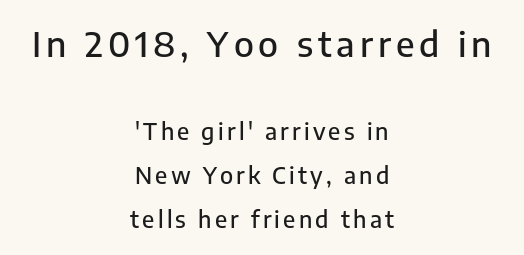
{"serif": "no", "italic": "no", "width": "normal", "stroke_contrast": "low", "x_height": "medium", "monospaced": "no", "underline": "no", "align": "center", "line_spacing": "loose", "line_spacing_ratio": 1.93, "larger_block": "first", "size_ratio": 1.52, "glyph_px": 35}
